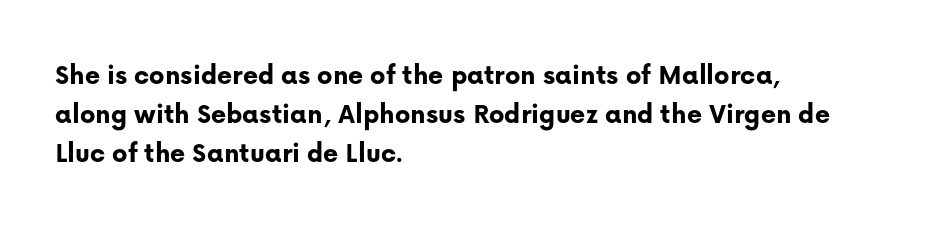
The designer left line spacing at the default. Letters rest on an invisible, unmarked baseline. The compositor pushed each line to the left boundary. The type sits square on the baseline with zero lean. No feet cap the strokes, marking this as sans-serif type.
